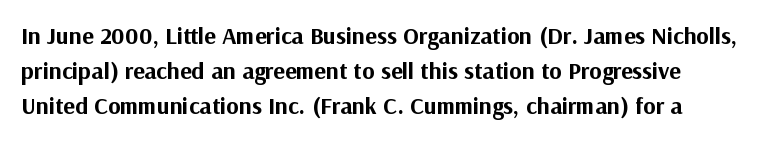
The block of text has a typical density, with ordinary space between rows. Quick note: not italic, upright. Strokes here are thick enough to call this a true bold. In terms of letterspacing, this is plain default setting. Plain, unruled lines of type.
